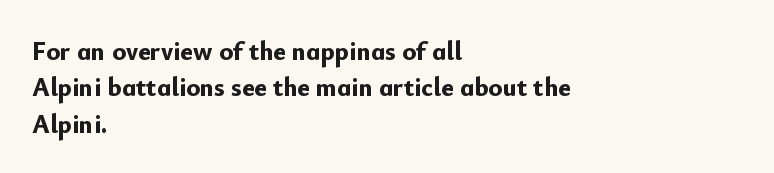
Characters remain perfectly vertical along every line. The passage is arranged the way most books set body copy — flush left. These lines sit exactly where default settings would place them. Nobody touched the tracking dial on this one. Descender tails drop into unmarked territory. Is the type bold? Yes — the strokes are clearly thick and heavy.
